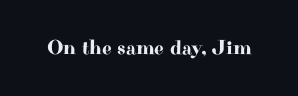
The image shows 21 px text type, upright; set normal letter spacing, not underlined.
